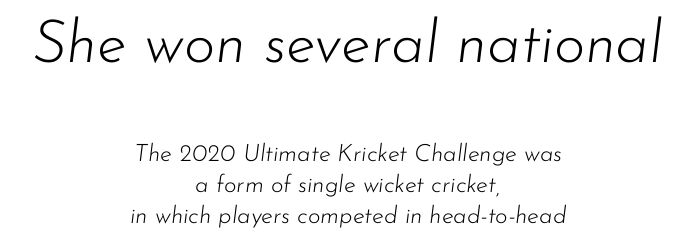
{"italic": "yes", "lean": "right", "slant_degrees": 7, "bold": "no", "weight": "light", "width": "normal", "stroke_contrast": "low", "x_height": "small", "monospaced": "no", "underline": "no", "align": "center", "line_spacing": "normal", "line_spacing_ratio": 1.3, "letter_spacing": "normal", "letter_spacing_em": 0.0, "larger_block": "first", "size_ratio": 2.5, "glyph_px": 60}
